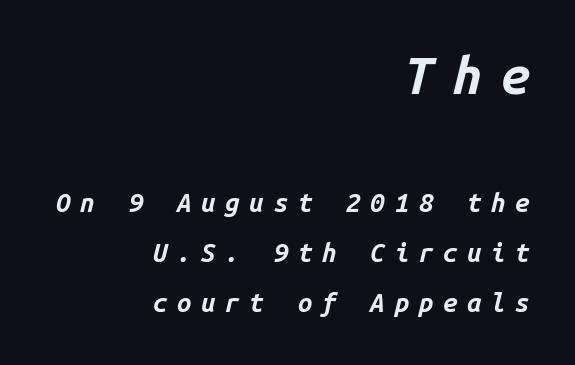
{"italic": "yes", "lean": "right", "slant_degrees": 14, "bold": "yes", "weight": "bold", "width": "normal", "stroke_contrast": "low", "x_height": "medium", "monospaced": "yes", "underline": "no", "align": "right", "line_spacing": "loose", "line_spacing_ratio": 1.93, "letter_spacing": "wide", "letter_spacing_em": 0.37, "larger_block": "first", "size_ratio": 2.0, "glyph_px": 52}
